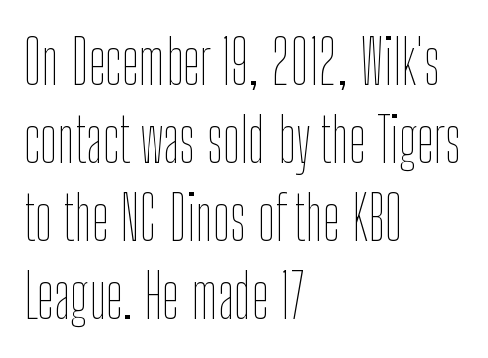
The image shows 61 px thin, condensed type, upright; set left-aligned, normal line spacing (1.28x), normal letter spacing, not underlined; low stroke contrast and a medium x-height.
